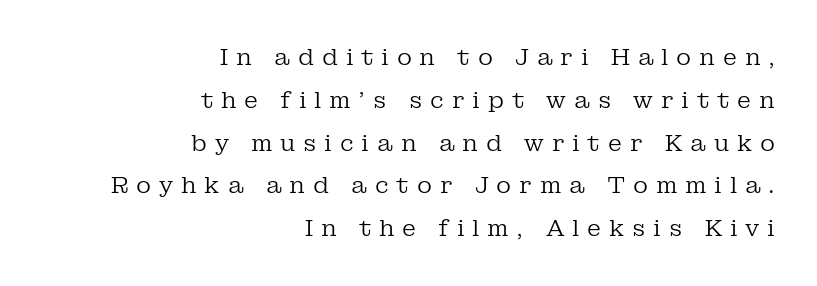
{"italic": "no", "bold": "no", "underline": "no", "align": "right", "line_spacing_ratio": 1.86, "letter_spacing": "wide", "letter_spacing_em": 0.34, "glyph_px": 23}
